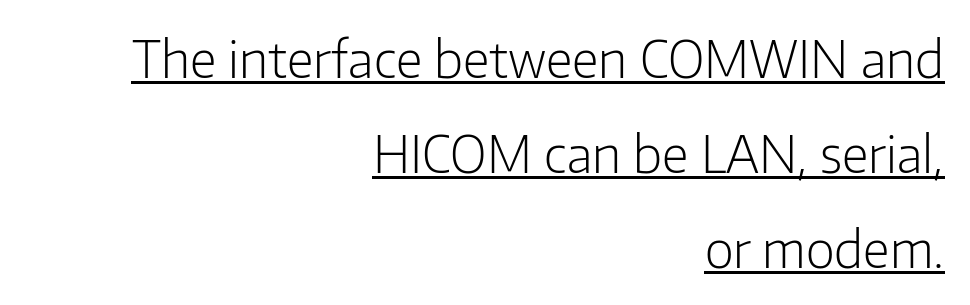
Notice how a bar underscores the lettering throughout. Whoever set this chose breathing room over compactness in the vertical rhythm. The letters stand upright; this is a roman face. The rendering keeps characters at their native spacing. Compared with a flush-left layout, this one pins lines to the opposite, right side.
